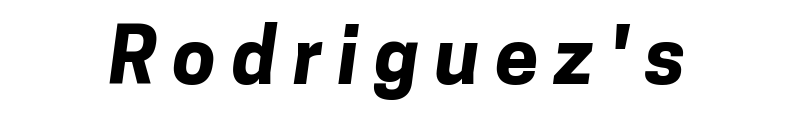
Q: Is the text bold? A: Yes.
Q: Is the typeface a serif or a sans-serif typeface? A: Sans-serif.
Q: Is the text underlined? A: No.
Q: Is the spacing between letters normal or unusually wide? A: Unusually wide.
Q: Width (condensed, normal, or wide)? A: Normal.
Q: Stroke contrast? A: Low.
Q: x-height? A: Medium.
Q: Monospaced? A: No.
